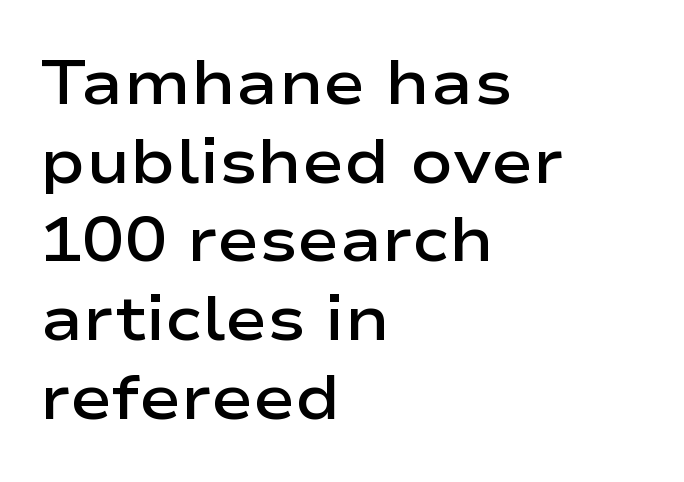
The image shows 63 px semibold, wide sans-serif type, upright; set left-aligned, normal line spacing (1.25x), normal letter spacing, not underlined; low stroke contrast and a medium x-height.
